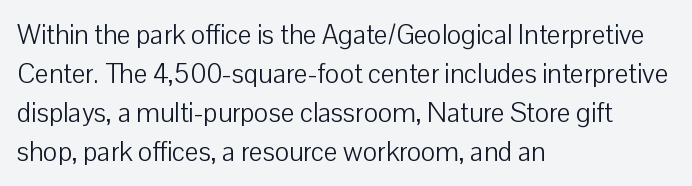
Q: Is the text bold? A: No.
Q: Is the text italic (slanted)? A: No, it is upright.
Q: Is the text underlined? A: No.
Q: How is the paragraph aligned? A: Left-aligned.
Q: Is the spacing between letters normal or unusually wide? A: Normal.
Q: Is the spacing between lines tight, normal or loose? A: Normal.
